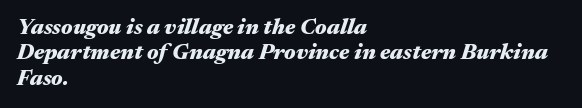
Q: Is the text bold? A: Yes.
Q: Is the text italic (slanted)? A: Yes, it leans right by about 17 degrees.
Q: Is the text underlined? A: No.
Q: How is the paragraph aligned? A: Left-aligned.
Q: Is the spacing between letters normal or unusually wide? A: Normal.
Q: Is the spacing between lines tight, normal or loose? A: Tight.
